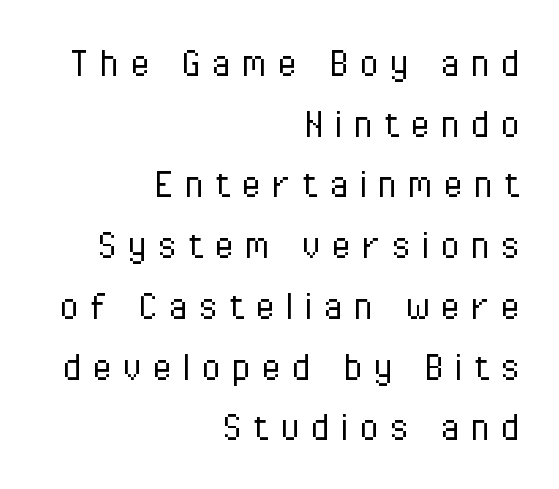
{"serif": "no", "italic": "no", "bold": "no", "weight": "light", "width": "condensed", "stroke_contrast": "low", "x_height": "medium", "monospaced": "no", "underline": "no", "align": "right", "line_spacing": "normal", "line_spacing_ratio": 1.35, "letter_spacing": "wide", "letter_spacing_em": 0.23, "glyph_px": 45}
